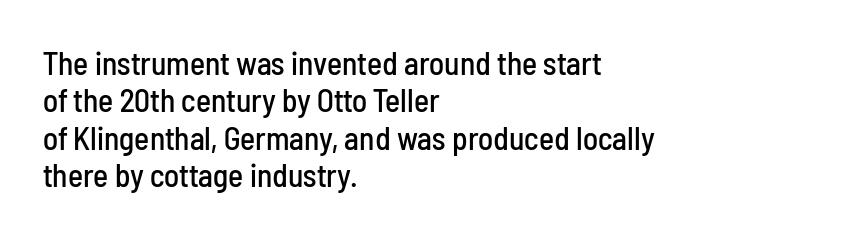
{"serif": "no", "italic": "no", "width": "condensed", "stroke_contrast": "low", "x_height": "medium", "monospaced": "no", "underline": "no", "align": "left", "line_spacing_ratio": 1.17, "letter_spacing": "normal", "letter_spacing_em": 0.0, "glyph_px": 32}
